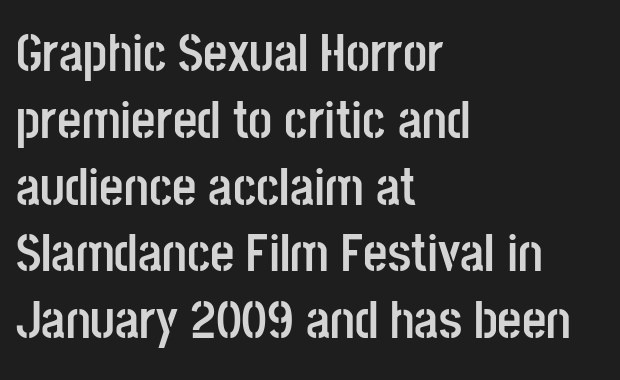
Compared with typical paragraphs, the rows here are spaced about the same. Nope, no serifs anywhere on these letters. There is no visible air inserted between adjacent glyphs. Varying glyph widths throughout — classic text-font behaviour. Anything drawn beneath the words? Only blank space. The rendering anchors every line to the left-hand side.
